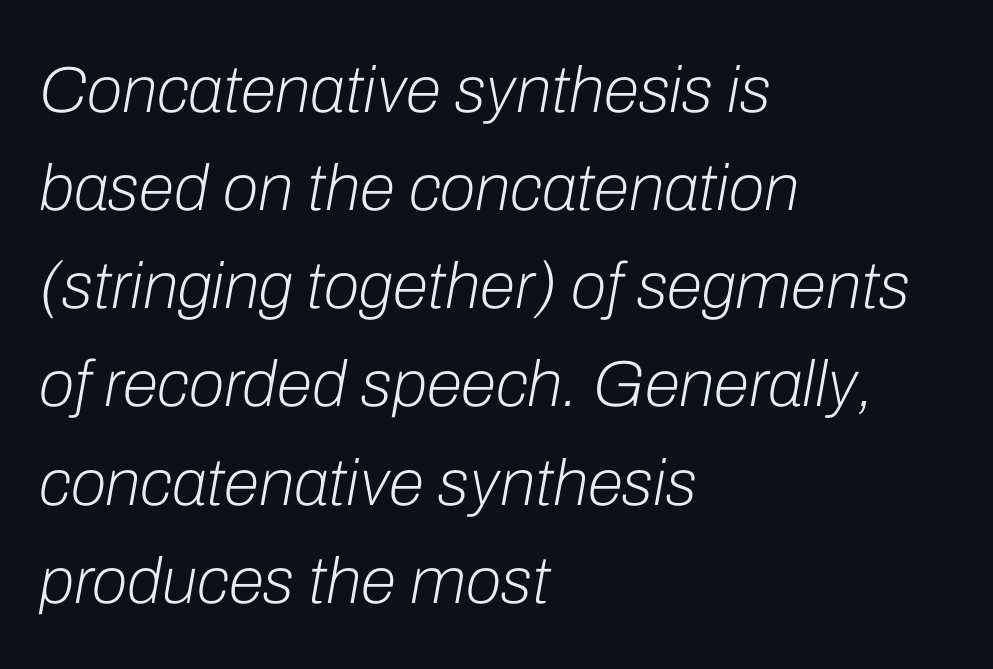
Q: Is the text bold? A: No.
Q: Is the text italic (slanted)? A: Yes, it leans right by about 10 degrees.
Q: Is the text underlined? A: No.
Q: How is the paragraph aligned? A: Left-aligned.
Q: Is the spacing between letters normal or unusually wide? A: Normal.
Q: Is the spacing between lines tight, normal or loose? A: Normal.
Q: Width (condensed, normal, or wide)? A: Normal.
Q: Stroke contrast? A: Low.
Q: x-height? A: Medium.
Q: Monospaced? A: No.
